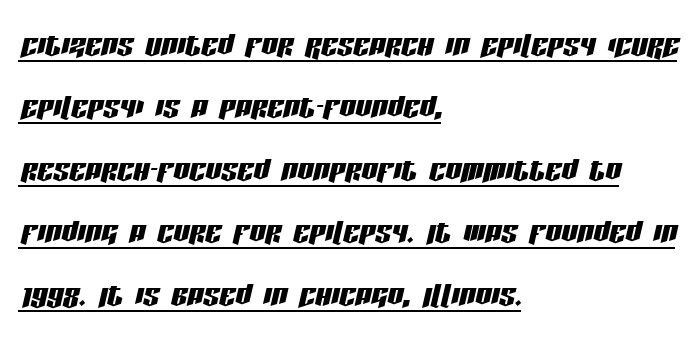
The image shows 40 px condensed type, italic (leaning right); set left-aligned, normal line spacing (1.56x), normal letter spacing, underlined; low stroke contrast and a large x-height.
